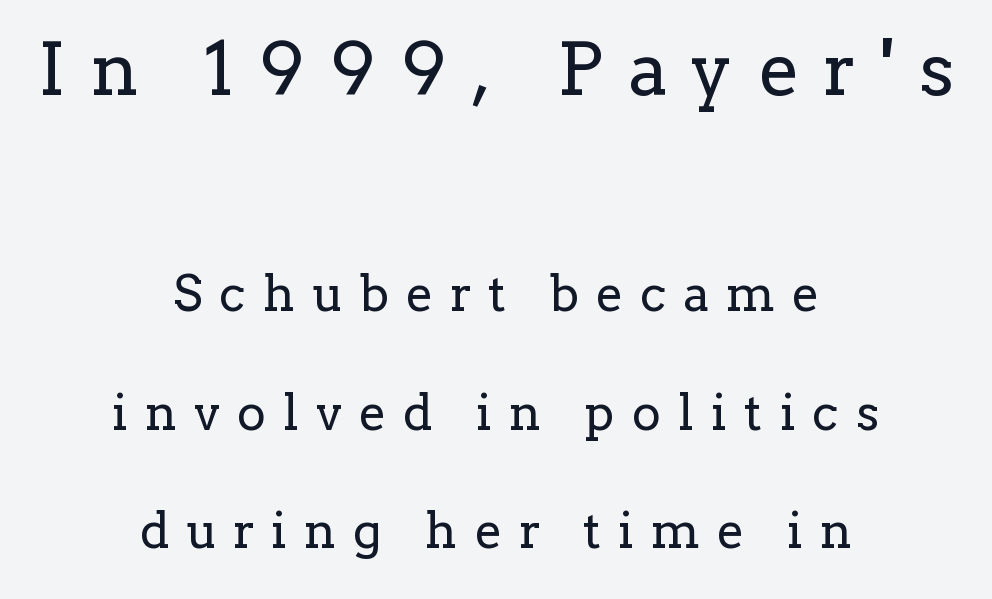
Q: Is the text bold? A: No.
Q: Is the text italic (slanted)? A: No, it is upright.
Q: Is the typeface a serif or a sans-serif typeface? A: Serif.
Q: Is the text underlined? A: No.
Q: How is the paragraph aligned? A: Centered.
Q: Is the spacing between letters normal or unusually wide? A: Unusually wide.
Q: Is the spacing between lines tight, normal or loose? A: Loose.
Q: Which block of text is set in a larger size, the first (top) or the second (bottom)? A: The first (top) one.
Q: Width (condensed, normal, or wide)? A: Normal.
Q: Stroke contrast? A: Low.
Q: x-height? A: Medium.
Q: Monospaced? A: No.
